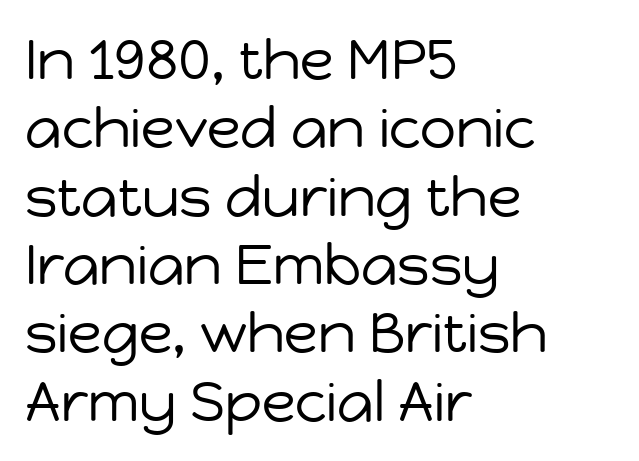
The image shows 56 px regular-weight sans-serif type, upright; set left-aligned, line spacing 1.22x, normal letter spacing, not underlined; low stroke contrast and a medium x-height.
